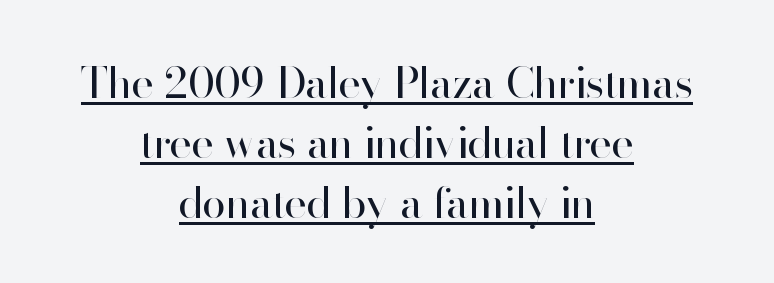
The image shows 43 px regular-weight sans-serif type, upright; set centered, normal line spacing (1.4x), normal letter spacing, underlined; high stroke contrast and a small x-height.
